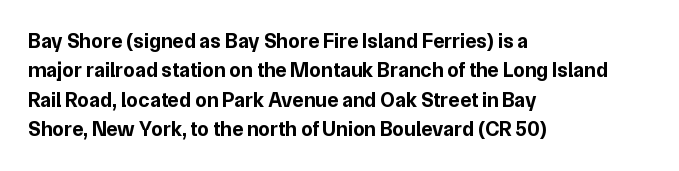
{"italic": "no", "bold": "yes", "underline": "no", "align": "left", "line_spacing": "normal", "line_spacing_ratio": 1.4, "letter_spacing": "normal", "letter_spacing_em": 0.0, "glyph_px": 21}
